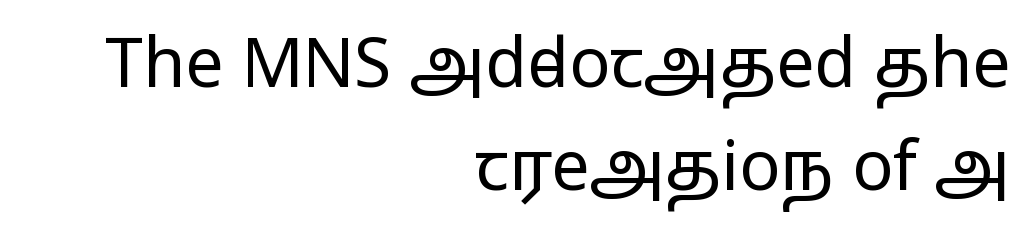
Q: Is the text bold? A: No.
Q: Is the text italic (slanted)? A: No, it is upright.
Q: Is the typeface a serif or a sans-serif typeface? A: Sans-serif.
Q: Is the text underlined? A: No.
Q: How is the paragraph aligned? A: Right-aligned.
Q: Is the spacing between letters normal or unusually wide? A: Normal.
Q: Is the spacing between lines tight, normal or loose? A: Normal.
Q: Width (condensed, normal, or wide)? A: Wide.
Q: Stroke contrast? A: Low.
Q: x-height? A: Medium.
Q: Monospaced? A: No.
